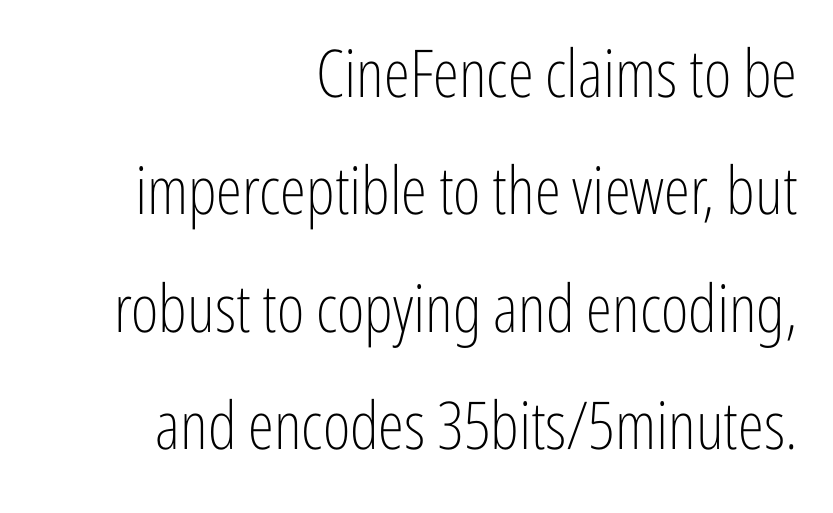
Q: Is the text bold? A: No.
Q: Is the text italic (slanted)? A: No, it is upright.
Q: Is the typeface a serif or a sans-serif typeface? A: Sans-serif.
Q: Is the text underlined? A: No.
Q: How is the paragraph aligned? A: Right-aligned.
Q: Is the spacing between letters normal or unusually wide? A: Normal.
Q: Width (condensed, normal, or wide)? A: Condensed.
Q: Stroke contrast? A: Low.
Q: x-height? A: Medium.
Q: Monospaced? A: No.
